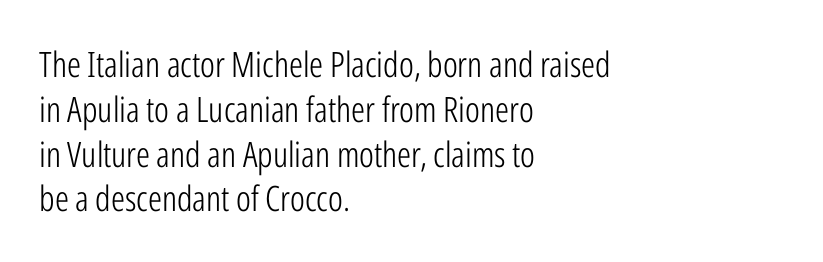
Q: Is the text bold? A: No.
Q: Is the text italic (slanted)? A: No, it is upright.
Q: Is the typeface a serif or a sans-serif typeface? A: Sans-serif.
Q: Is the text underlined? A: No.
Q: How is the paragraph aligned? A: Left-aligned.
Q: Is the spacing between letters normal or unusually wide? A: Normal.
Q: Is the spacing between lines tight, normal or loose? A: Normal.
Q: Width (condensed, normal, or wide)? A: Condensed.
Q: Stroke contrast? A: Low.
Q: x-height? A: Medium.
Q: Monospaced? A: No.
